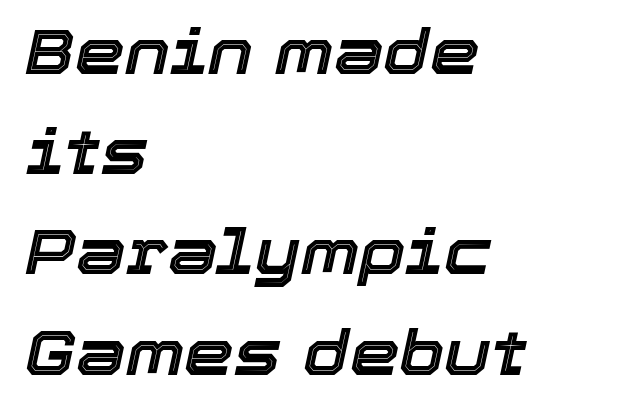
Glyph-to-glyph distance matches everyday printed text. Underline: absent. Every row of glyphs begins at an identical x-position on the left. Proportional: the letters do not fall into vertical columns.
